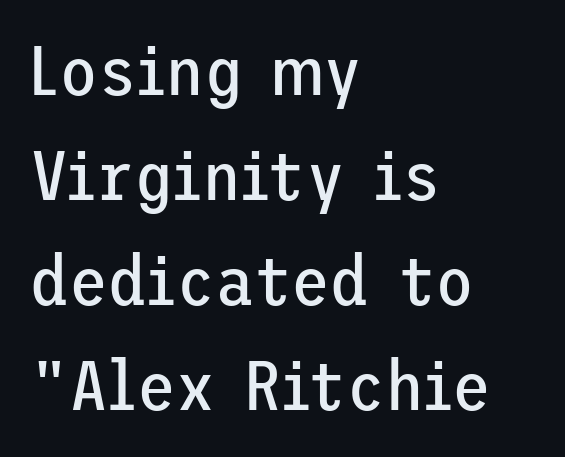
Where is the straight margin? On the left. Notice how the stems are strictly vertical — no italics here. Serif or sans? Sans — the stroke terminals are bare. The vertical gap from one line to the next is medium. Each word holds together tightly as a unit, with standard inter-letter gaps.
